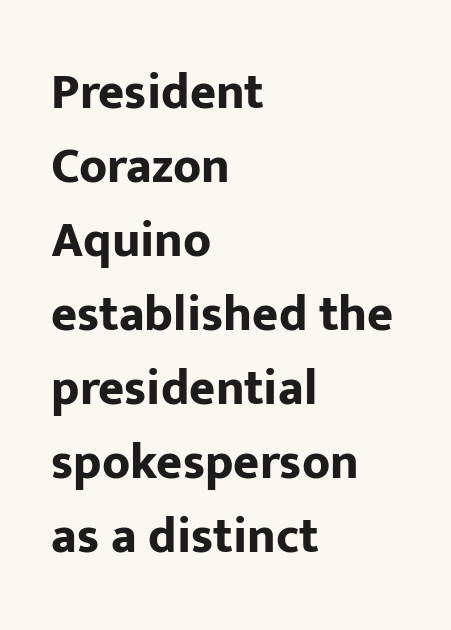
Q: Is the text bold? A: Yes.
Q: Is the text italic (slanted)? A: No, it is upright.
Q: Is the typeface a serif or a sans-serif typeface? A: Sans-serif.
Q: Is the text underlined? A: No.
Q: How is the paragraph aligned? A: Left-aligned.
Q: Is the spacing between letters normal or unusually wide? A: Normal.
Q: Is the spacing between lines tight, normal or loose? A: Normal.
Q: Width (condensed, normal, or wide)? A: Normal.
Q: Stroke contrast? A: Low.
Q: x-height? A: Medium.
Q: Monospaced? A: No.
